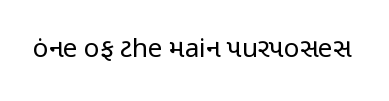
{"italic": "no", "bold": "no", "underline": "no", "letter_spacing": "normal", "letter_spacing_em": 0.0, "glyph_px": 26}
